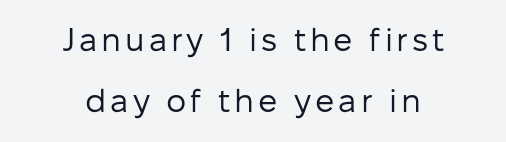
The rendering positions every line midway between the sides. Italic: no, the glyphs are upright roman. The passage shown stacks its lines with a broad gap. In terms of letterform style, serifs are entirely absent. The characters are drawn with everyday or finer stroke widths.
